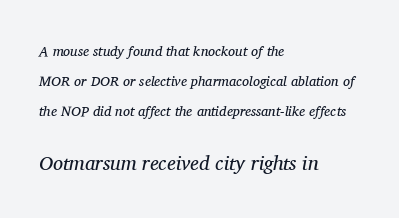
Observe the ordinary spacing: letters are neighbours, not strangers. These lines are set flush left with a ragged right edge. How would I describe the line gaps? Wide and relaxed. The more generous point size was reserved for the lower chunk.
